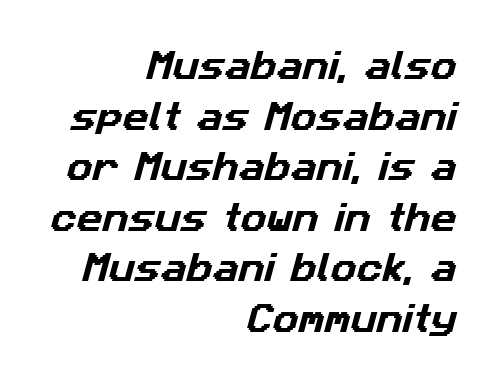
Q: Is the typeface a serif or a sans-serif typeface? A: Sans-serif.
Q: Is the text underlined? A: No.
Q: How is the paragraph aligned? A: Right-aligned.
Q: Is the spacing between letters normal or unusually wide? A: Normal.
Q: Is the spacing between lines tight, normal or loose? A: Normal.
Q: Width (condensed, normal, or wide)? A: Normal.
Q: Stroke contrast? A: Low.
Q: x-height? A: Medium.
Q: Monospaced? A: No.
